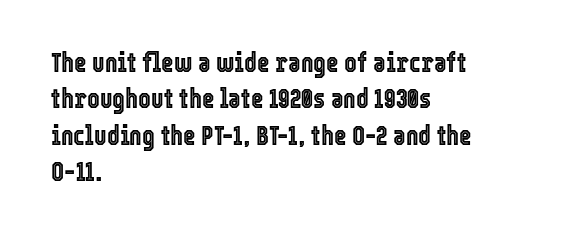
{"italic": "no", "underline": "no", "align": "left", "line_spacing": "normal", "line_spacing_ratio": 1.35, "letter_spacing": "normal", "letter_spacing_em": 0.0, "glyph_px": 27}
